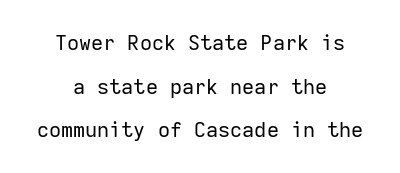
Each stroke keeps to a modest, everyday thickness or less. The type is set solid horizontally, with unmodified tracking. Whoever set this chose breathing room over compactness in the vertical rhythm. Unlike italic type, these characters show no tilt at all.
